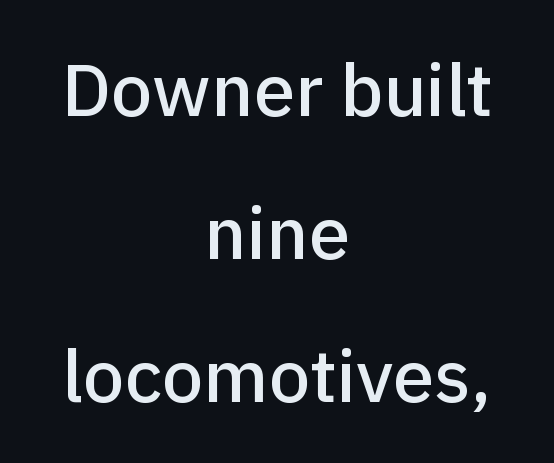
Q: Is the text italic (slanted)? A: No, it is upright.
Q: Is the typeface a serif or a sans-serif typeface? A: Sans-serif.
Q: Is the text underlined? A: No.
Q: How is the paragraph aligned? A: Centered.
Q: Is the spacing between letters normal or unusually wide? A: Normal.
Q: Is the spacing between lines tight, normal or loose? A: Loose.
Q: Width (condensed, normal, or wide)? A: Normal.
Q: Stroke contrast? A: Low.
Q: x-height? A: Medium.
Q: Monospaced? A: No.
